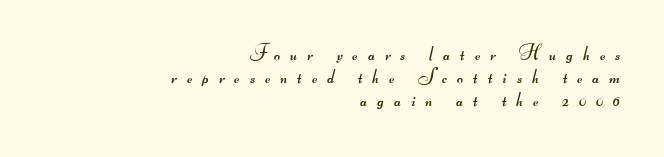
Q: Is the text bold? A: No.
Q: Is the text underlined? A: No.
Q: How is the paragraph aligned? A: Right-aligned.
Q: Is the spacing between letters normal or unusually wide? A: Unusually wide.
Q: Is the spacing between lines tight, normal or loose? A: Tight.
